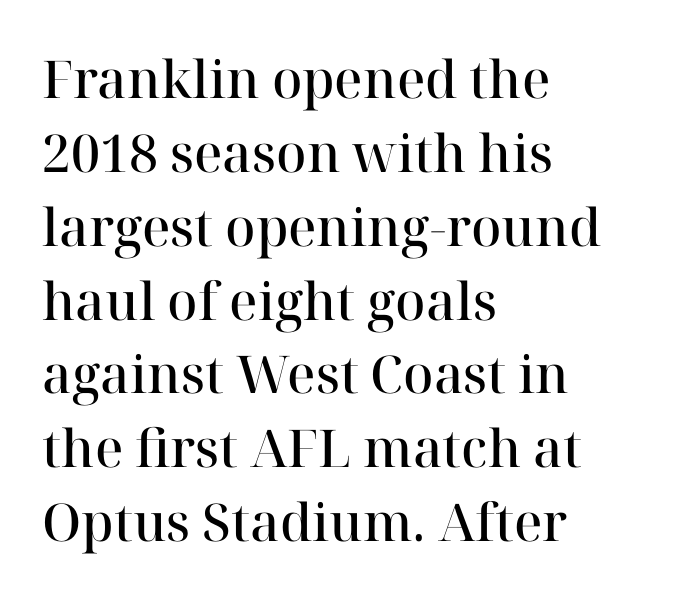
The image shows 52 px semibold serif type, upright; set left-aligned, normal line spacing (1.42x), normal letter spacing, not underlined; high stroke contrast and a medium x-height.
